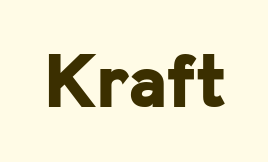
{"serif": "no", "italic": "no", "bold": "yes", "weight": "bold", "width": "normal", "stroke_contrast": "low", "x_height": "medium", "monospaced": "no", "underline": "no", "letter_spacing": "normal", "letter_spacing_em": 0.0, "glyph_px": 79}
